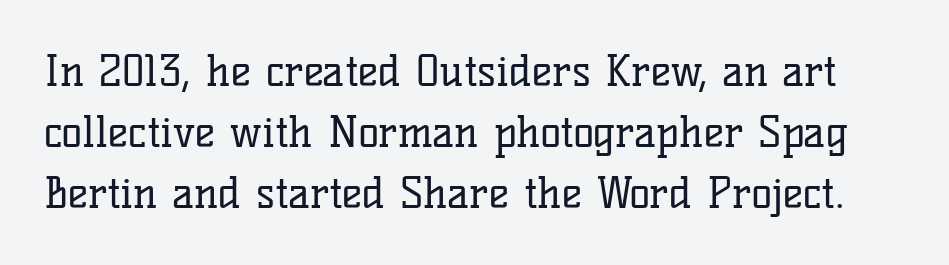
Q: Is the text bold? A: No.
Q: Is the text italic (slanted)? A: No, it is upright.
Q: Is the typeface a serif or a sans-serif typeface? A: Serif.
Q: Is the text underlined? A: No.
Q: Is the spacing between letters normal or unusually wide? A: Normal.
Q: Is the spacing between lines tight, normal or loose? A: Normal.
Q: Width (condensed, normal, or wide)? A: Normal.
Q: Stroke contrast? A: Low.
Q: x-height? A: Medium.
Q: Monospaced? A: No.
